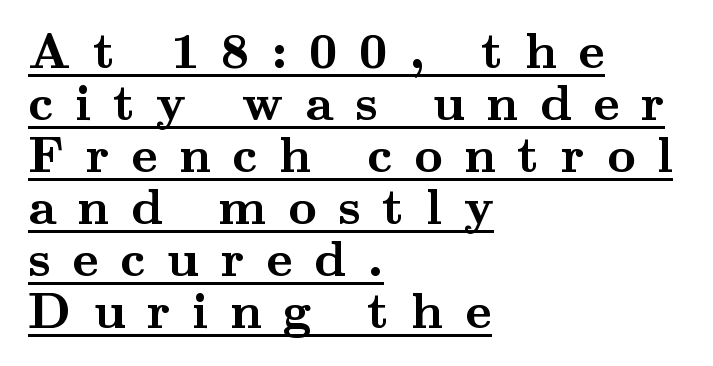
This is underlined copy, the kind a proofreader might mark for attention. The lettering holds an erect, upright posture throughout. Casual observation: everything's shoved over to the left. Heft: maximum for text — a bold. In terms of letterspacing, this is a distinctly airy, spread setting. The designer went with a serif here, giving each stem small feet.
